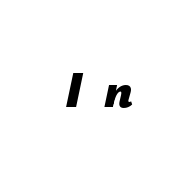
The image shows 51 px bold type, italic (leaning right); set unusually wide letter spacing (+0.41 em), not underlined; low stroke contrast and a medium x-height.
